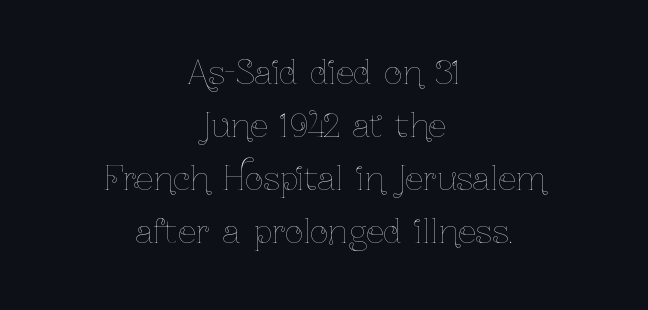
{"italic": "no", "bold": "no", "weight": "thin", "width": "condensed", "stroke_contrast": "low", "x_height": "medium", "monospaced": "no", "underline": "no", "align": "center", "line_spacing": "normal", "line_spacing_ratio": 1.66, "letter_spacing": "normal", "letter_spacing_em": 0.0, "glyph_px": 32}
